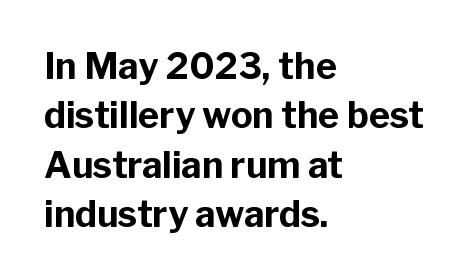
Q: Is the text bold? A: Yes.
Q: Is the text italic (slanted)? A: No, it is upright.
Q: Is the typeface a serif or a sans-serif typeface? A: Sans-serif.
Q: Is the text underlined? A: No.
Q: How is the paragraph aligned? A: Left-aligned.
Q: Is the spacing between letters normal or unusually wide? A: Normal.
Q: Is the spacing between lines tight, normal or loose? A: Normal.
Q: Width (condensed, normal, or wide)? A: Normal.
Q: Stroke contrast? A: Low.
Q: x-height? A: Medium.
Q: Monospaced? A: No.
